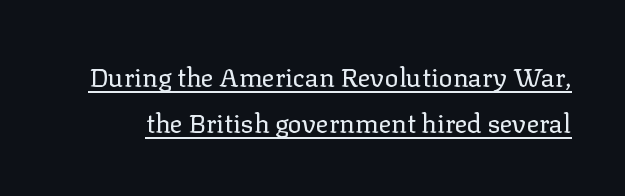
The image shows 26 px text type, upright; set line spacing 1.78x, normal letter spacing, underlined.
